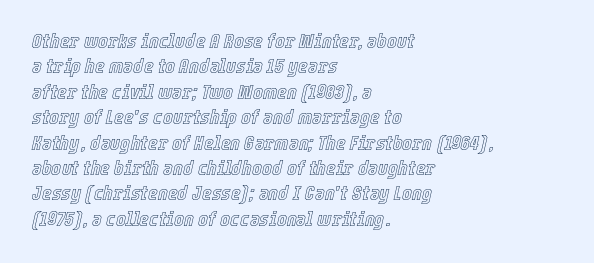
Q: Is the text italic (slanted)? A: Yes, it leans right by about 12 degrees.
Q: Is the text underlined? A: No.
Q: How is the paragraph aligned? A: Left-aligned.
Q: Is the spacing between letters normal or unusually wide? A: Normal.
